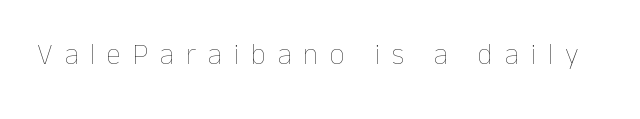
The image shows 29 px thin type, upright; set unusually wide letter spacing (+0.41 em), not underlined; low stroke contrast and a medium x-height.
